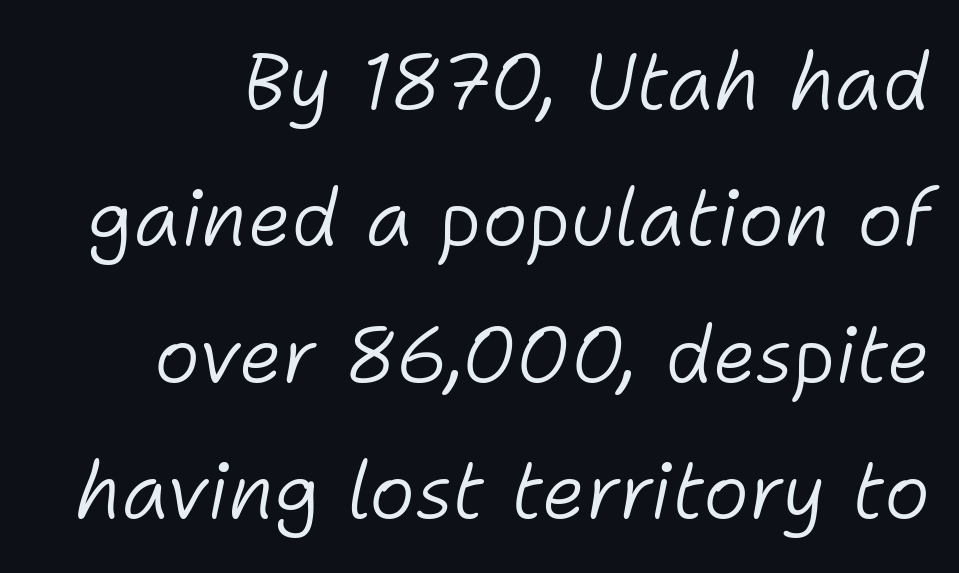
A light-to-regular cut is what we see here. Each row of text sits above clean, open space. The axis of the letterforms is tilted away from vertical. Is this a fixed-width face? No — the glyphs have proportional, varying widths.
